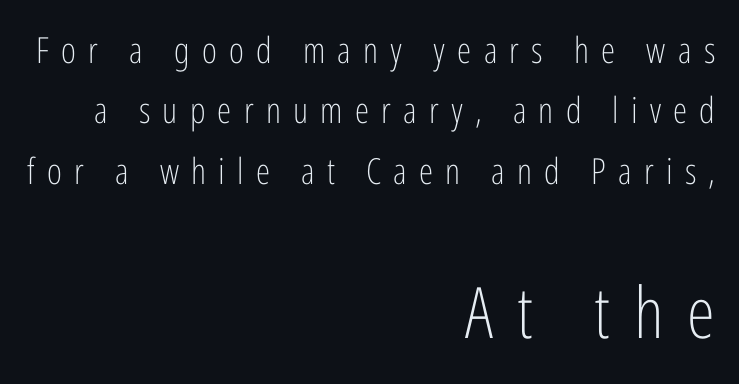
{"serif": "no", "italic": "no", "bold": "no", "weight": "light", "width": "condensed", "stroke_contrast": "low", "x_height": "medium", "monospaced": "no", "underline": "no", "align": "right", "line_spacing": "normal", "line_spacing_ratio": 1.68, "letter_spacing": "wide", "letter_spacing_em": 0.34, "larger_block": "second", "size_ratio": 1.97, "glyph_px": 71}
